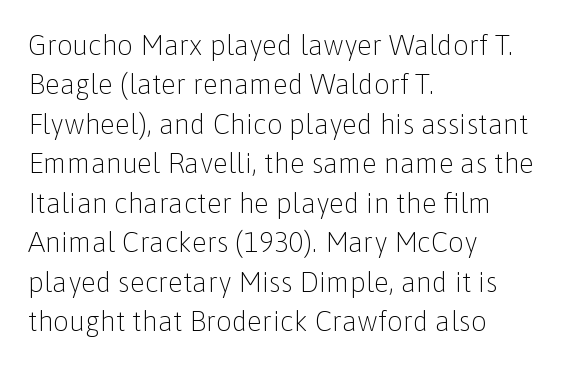
{"serif": "no", "italic": "no", "bold": "no", "weight": "light", "width": "normal", "stroke_contrast": "low", "x_height": "medium", "monospaced": "no", "underline": "no", "align": "left", "line_spacing": "normal", "line_spacing_ratio": 1.41, "letter_spacing": "normal", "letter_spacing_em": 0.0, "glyph_px": 28}
